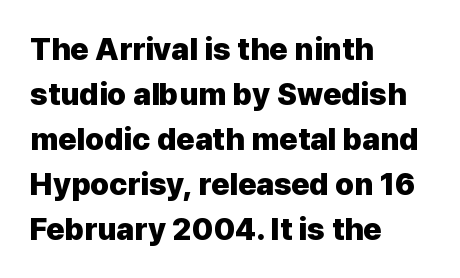
{"serif": "no", "italic": "no", "bold": "yes", "weight": "heavy", "width": "normal", "stroke_contrast": "low", "x_height": "medium", "monospaced": "no", "underline": "no", "align": "left", "line_spacing": "normal", "line_spacing_ratio": 1.45, "letter_spacing": "normal", "letter_spacing_em": 0.0, "glyph_px": 31}
